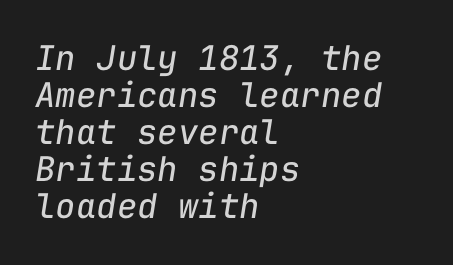
Q: Is the text bold? A: No.
Q: Is the text italic (slanted)? A: Yes, it leans right by about 9 degrees.
Q: Is the text underlined? A: No.
Q: How is the paragraph aligned? A: Left-aligned.
Q: Is the spacing between letters normal or unusually wide? A: Normal.
Q: Is the spacing between lines tight, normal or loose? A: Tight.
Q: Width (condensed, normal, or wide)? A: Normal.
Q: Stroke contrast? A: Low.
Q: x-height? A: Medium.
Q: Monospaced? A: Yes.
